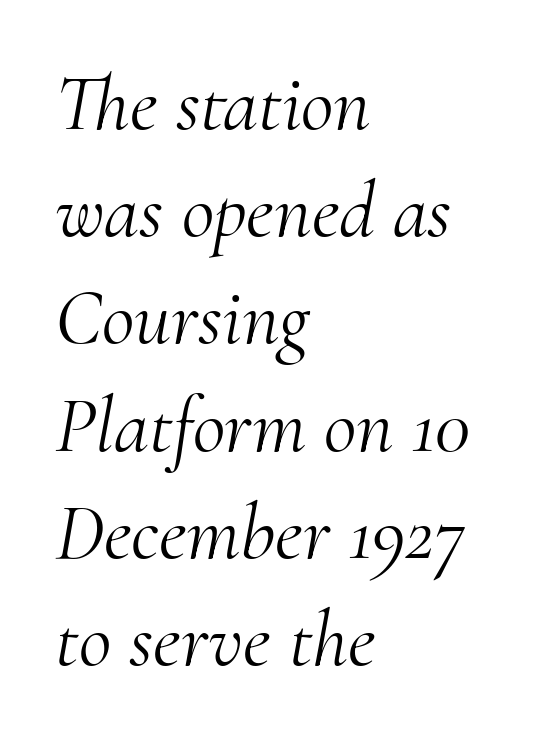
{"serif": "yes", "italic": "yes", "lean": "right", "slant_degrees": 10, "bold": "no", "weight": "light", "width": "normal", "stroke_contrast": "medium", "x_height": "small", "monospaced": "no", "underline": "no", "align": "left", "line_spacing": "normal", "line_spacing_ratio": 1.34, "letter_spacing": "normal", "letter_spacing_em": 0.0, "glyph_px": 80}
